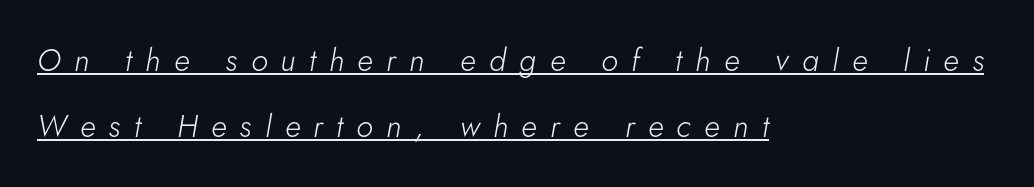
{"italic": "yes", "lean": "right", "slant_degrees": 5, "bold": "no", "weight": "light", "width": "normal", "stroke_contrast": "low", "x_height": "small", "monospaced": "no", "underline": "yes", "align": "left", "line_spacing": "loose", "line_spacing_ratio": 2.14, "letter_spacing": "wide", "letter_spacing_em": 0.43, "glyph_px": 31}
